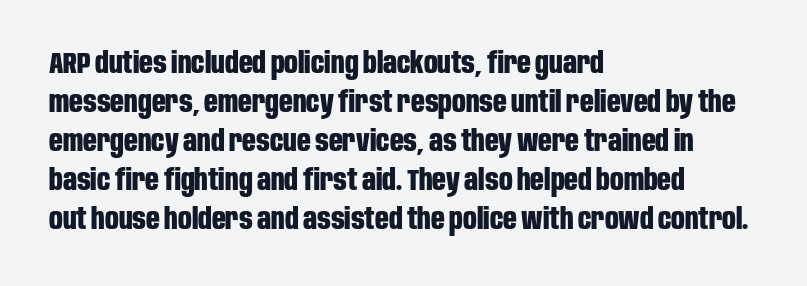
{"serif": "no", "italic": "no", "bold": "yes", "weight": "bold", "width": "condensed", "stroke_contrast": "low", "x_height": "large", "monospaced": "no", "underline": "no", "align": "left", "line_spacing": "normal", "line_spacing_ratio": 1.3, "letter_spacing": "normal", "letter_spacing_em": 0.0, "glyph_px": 30}
